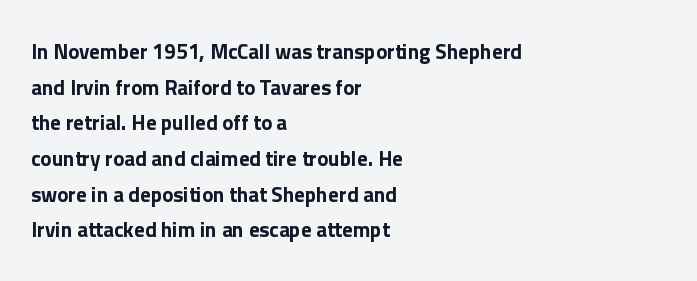
Leftover space on each line is placed entirely after the last word. Does the lettering tilt? It doesn't — this is upright. Horizontal bands of white between lines are of average thickness. What stands out about the letter spacing? Nothing — it is the standard amount. The string is rendered with underlining switched off.
